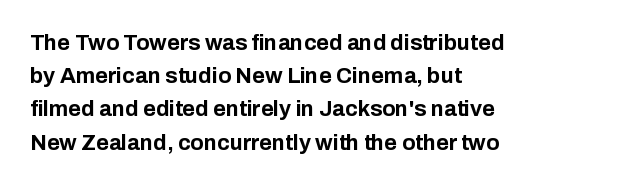
The image shows 22 px bold type, upright; set left-aligned, normal line spacing (1.51x), normal letter spacing, not underlined.
